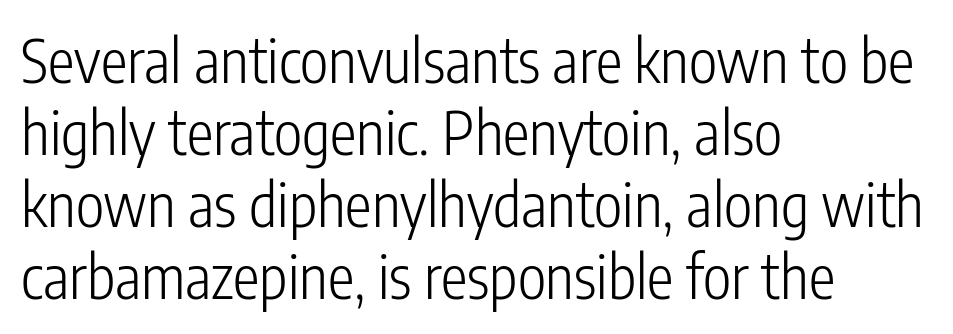
Q: Is the text bold? A: No.
Q: Is the text italic (slanted)? A: No, it is upright.
Q: Is the typeface a serif or a sans-serif typeface? A: Sans-serif.
Q: Is the text underlined? A: No.
Q: How is the paragraph aligned? A: Left-aligned.
Q: Is the spacing between letters normal or unusually wide? A: Normal.
Q: Width (condensed, normal, or wide)? A: Condensed.
Q: Stroke contrast? A: Low.
Q: x-height? A: Medium.
Q: Monospaced? A: No.
